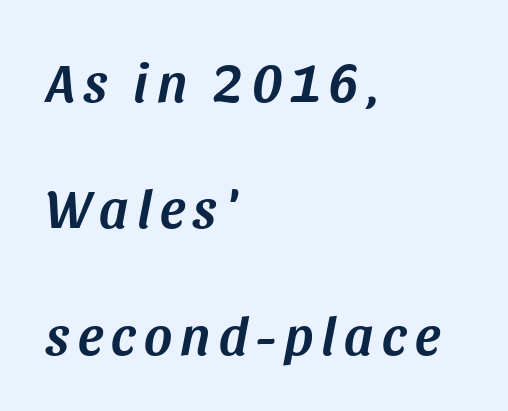
{"italic": "yes", "lean": "right", "slant_degrees": 11, "width": "normal", "stroke_contrast": "medium", "x_height": "large", "monospaced": "no", "underline": "no", "align": "left", "line_spacing": "loose", "line_spacing_ratio": 2.34, "glyph_px": 54}
